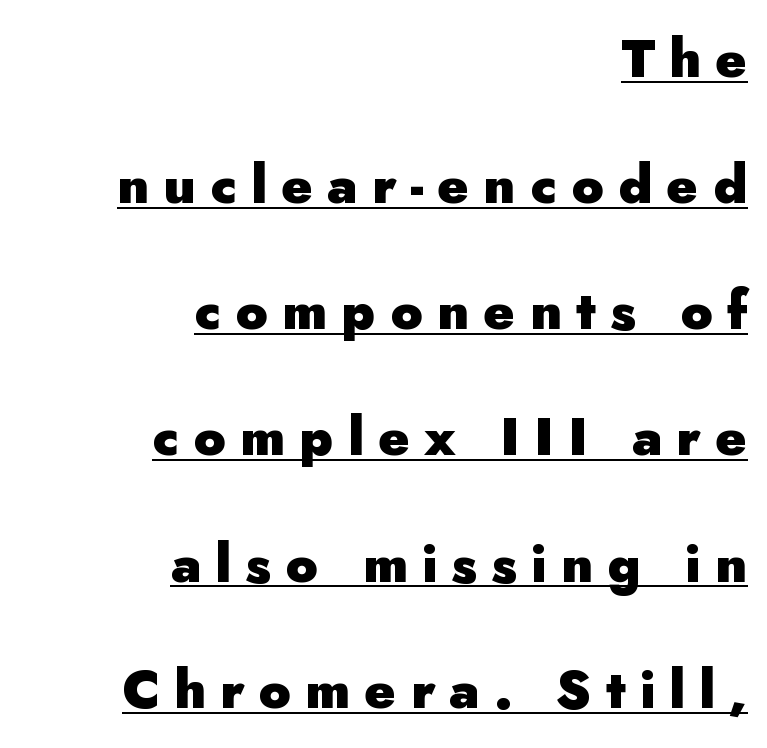
The image shows 53 px heavy sans-serif type, upright; set right-aligned, loose line spacing (2.38x), unusually wide letter spacing (+0.27 em), underlined; low stroke contrast and a small x-height.
